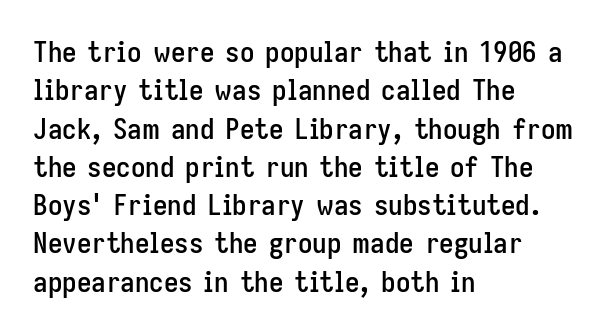
Q: Is the text italic (slanted)? A: No, it is upright.
Q: Is the typeface a serif or a sans-serif typeface? A: Sans-serif.
Q: Is the text underlined? A: No.
Q: How is the paragraph aligned? A: Left-aligned.
Q: Is the spacing between letters normal or unusually wide? A: Normal.
Q: Is the spacing between lines tight, normal or loose? A: Normal.
Q: Width (condensed, normal, or wide)? A: Condensed.
Q: Stroke contrast? A: Low.
Q: x-height? A: Medium.
Q: Monospaced? A: No.
